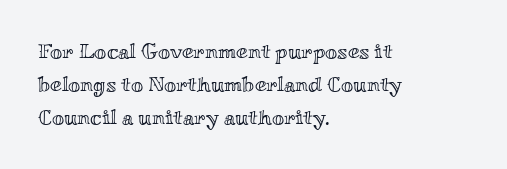
{"italic": "no", "underline": "no", "align": "left", "line_spacing": "normal", "line_spacing_ratio": 1.58, "letter_spacing": "normal", "letter_spacing_em": 0.0, "glyph_px": 21}
